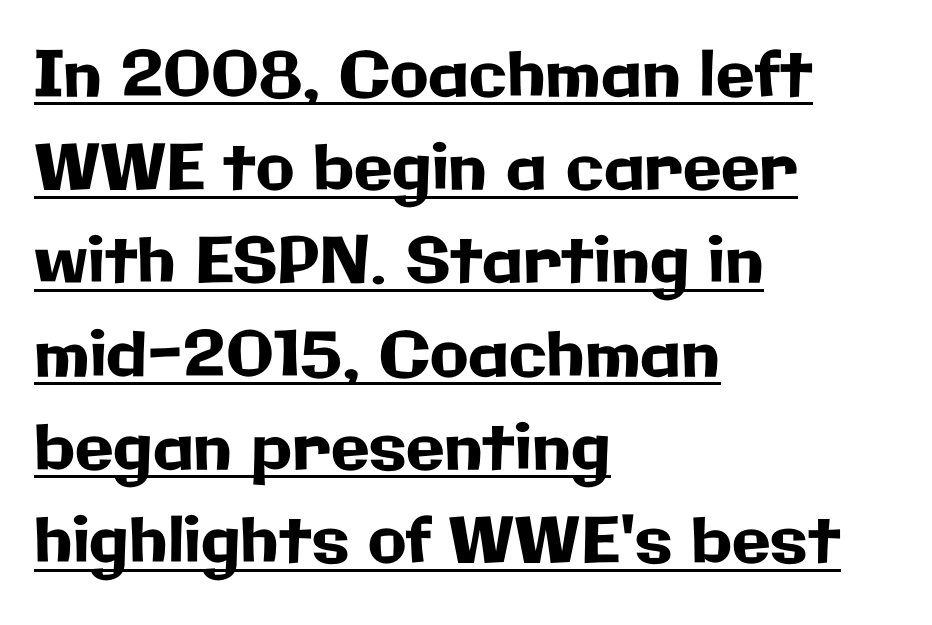
The image shows 63 px sans-serif type, upright; set left-aligned, normal line spacing (1.48x), normal letter spacing, underlined; low stroke contrast and a medium x-height.
